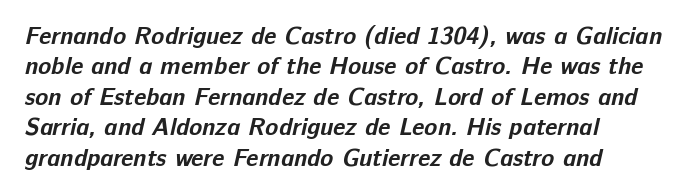
Quick note: interline space is typical. Chunky letters — that's bold for sure. The area under the type is left untouched. Between one letter and the next there's only the usual sliver of space.
